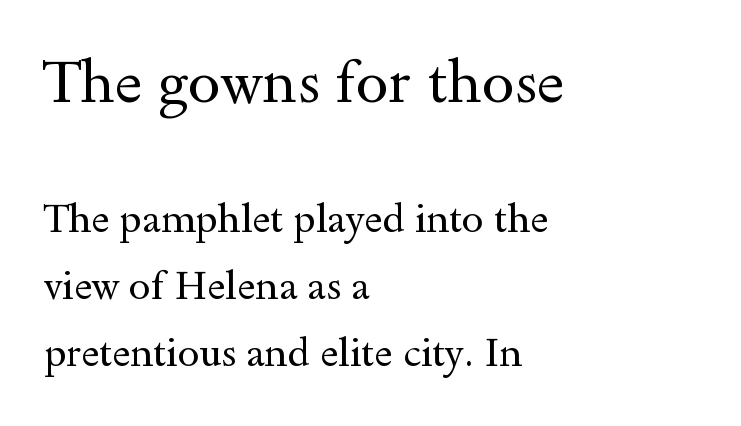
Q: Is the text bold? A: No.
Q: Is the text italic (slanted)? A: No, it is upright.
Q: Is the typeface a serif or a sans-serif typeface? A: Serif.
Q: Is the text underlined? A: No.
Q: How is the paragraph aligned? A: Left-aligned.
Q: Is the spacing between letters normal or unusually wide? A: Normal.
Q: Which block of text is set in a larger size, the first (top) or the second (bottom)? A: The first (top) one.
Q: Width (condensed, normal, or wide)? A: Wide.
Q: x-height? A: Small.
Q: Monospaced? A: No.
